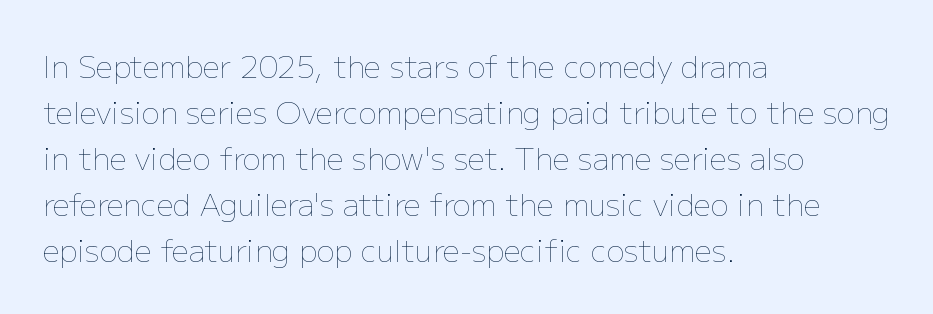
The image shows 30 px thin type, upright; set left-aligned, normal line spacing (1.53x), normal letter spacing, not underlined; low stroke contrast and a medium x-height.
